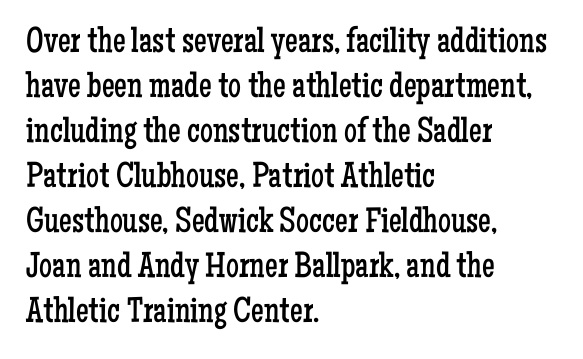
The image shows 36 px regular-weight, condensed serif type, upright; set left-aligned, normal line spacing (1.25x), normal letter spacing, not underlined; low stroke contrast and a medium x-height.
